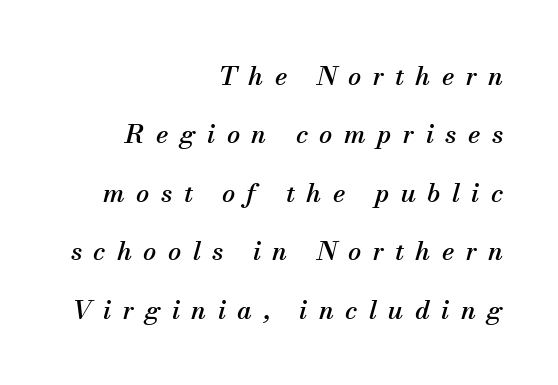
Q: Is the text italic (slanted)? A: Yes, it leans right by about 13 degrees.
Q: Is the text underlined? A: No.
Q: How is the paragraph aligned? A: Right-aligned.
Q: Is the spacing between letters normal or unusually wide? A: Unusually wide.
Q: Is the spacing between lines tight, normal or loose? A: Loose.
